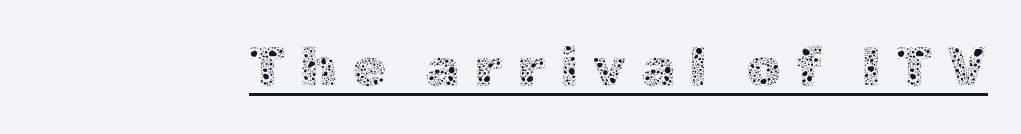
The image shows 55 px thin type, upright; set unusually wide letter spacing (+0.26 em), underlined; a medium x-height.
